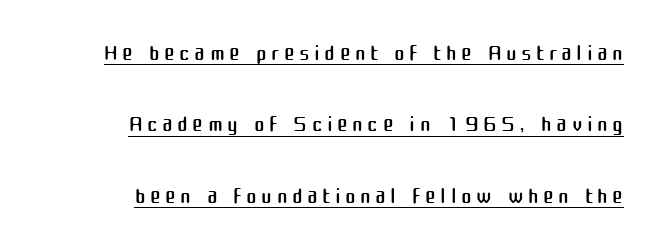
{"serif": "no", "italic": "no", "bold": "no", "weight": "regular", "width": "normal", "stroke_contrast": "medium", "x_height": "medium", "monospaced": "no", "underline": "yes", "align": "right", "line_spacing": "loose", "line_spacing_ratio": 2.23, "glyph_px": 32}
